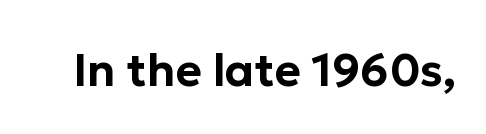
The image shows 45 px sans-serif type, upright; set normal letter spacing, not underlined; low stroke contrast and a medium x-height.
